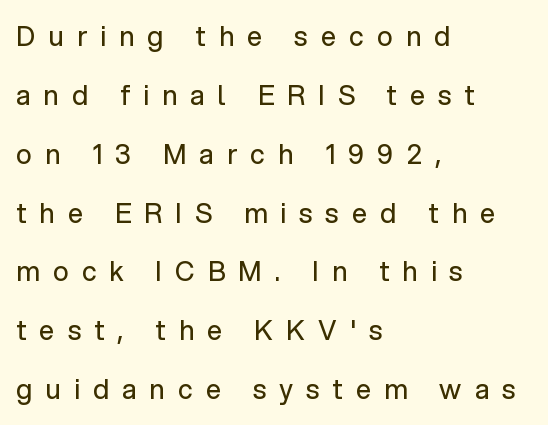
{"italic": "no", "bold": "no", "underline": "no", "align": "left", "line_spacing": "loose", "line_spacing_ratio": 2.18, "letter_spacing": "wide", "letter_spacing_em": 0.49, "glyph_px": 27}
